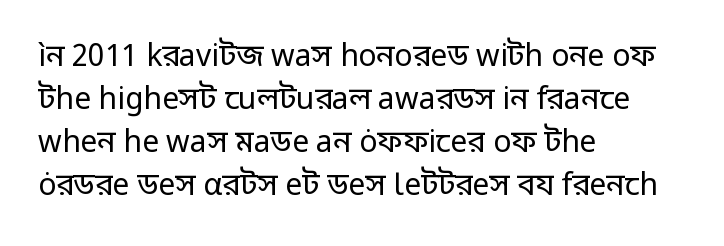
Q: Is the text bold? A: No.
Q: Is the text italic (slanted)? A: No, it is upright.
Q: Is the typeface a serif or a sans-serif typeface? A: Sans-serif.
Q: Is the text underlined? A: No.
Q: How is the paragraph aligned? A: Left-aligned.
Q: Is the spacing between letters normal or unusually wide? A: Normal.
Q: Is the spacing between lines tight, normal or loose? A: Normal.
Q: Width (condensed, normal, or wide)? A: Normal.
Q: Stroke contrast? A: Low.
Q: x-height? A: Medium.
Q: Monospaced? A: No.
